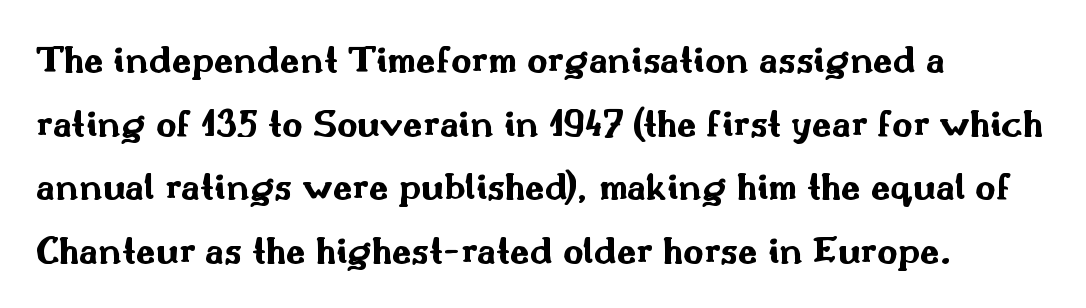
Q: Is the text bold? A: Yes.
Q: Is the text italic (slanted)? A: No, it is upright.
Q: Is the typeface a serif or a sans-serif typeface? A: Sans-serif.
Q: Is the text underlined? A: No.
Q: How is the paragraph aligned? A: Left-aligned.
Q: Is the spacing between letters normal or unusually wide? A: Normal.
Q: Is the spacing between lines tight, normal or loose? A: Normal.
Q: Width (condensed, normal, or wide)? A: Wide.
Q: Stroke contrast? A: Medium.
Q: x-height? A: Small.
Q: Monospaced? A: No.
